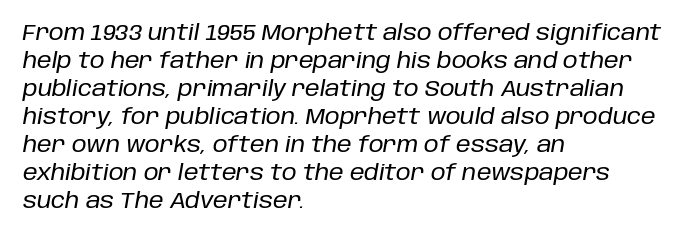
The image shows 21 px text type, italic (leaning right); set left-aligned, normal line spacing (1.33x), normal letter spacing, not underlined.
